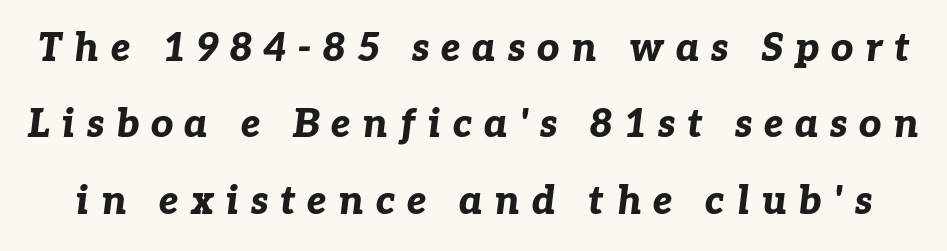
The image shows 39 px bold type, italic (leaning right); set loose line spacing (1.96x), unusually wide letter spacing (+0.3 em), not underlined; low stroke contrast and a medium x-height.
